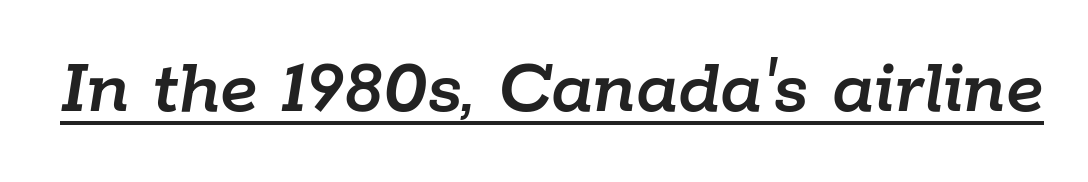
Q: Is the text italic (slanted)? A: Yes, it leans right by about 9 degrees.
Q: Is the text underlined? A: Yes.
Q: Is the spacing between letters normal or unusually wide? A: Normal.
Q: Width (condensed, normal, or wide)? A: Normal.
Q: Stroke contrast? A: Low.
Q: x-height? A: Medium.
Q: Monospaced? A: No.
